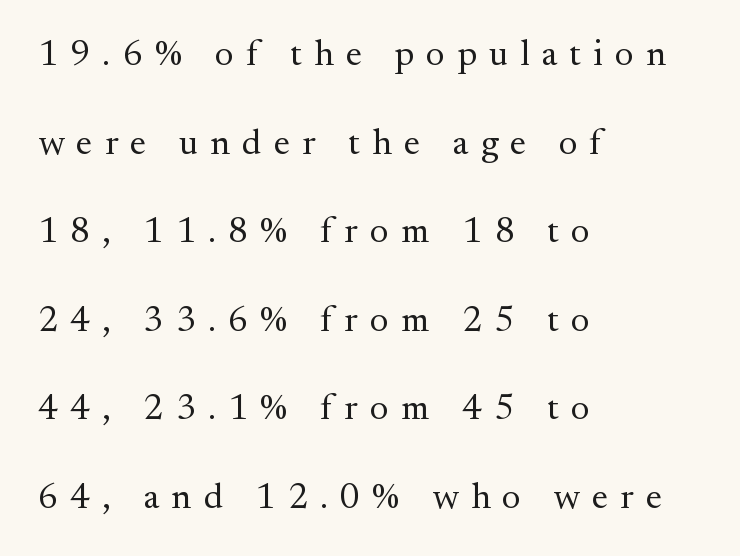
The image shows 36 px regular-weight serif type, upright; set left-aligned, loose line spacing (2.46x), unusually wide letter spacing (+0.34 em), not underlined; medium stroke contrast and a small x-height.
